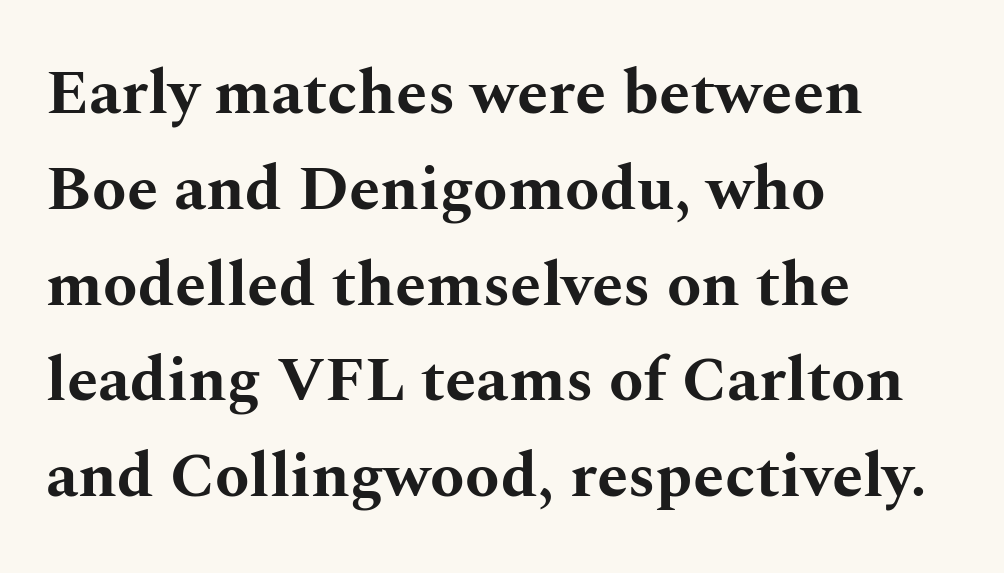
The ragged edge is on the right, which tells us the setting is flush left. These lines were composed using upright roman letters. The glyphs in this specimen are seriffed. Proportional: the letters do not fall into vertical columns. The passage shown has conventional tracking throughout. Beneath every word, the page is bare.
